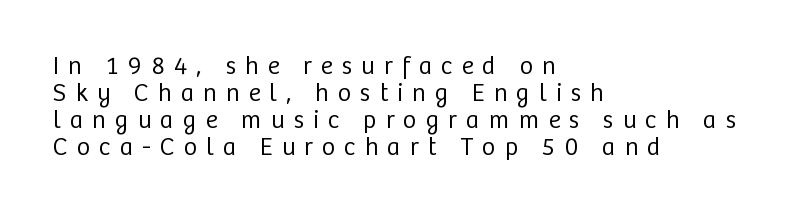
{"italic": "no", "bold": "no", "underline": "no", "align": "left", "line_spacing": "tight", "line_spacing_ratio": 1.08, "letter_spacing": "wide", "letter_spacing_em": 0.37, "glyph_px": 25}
